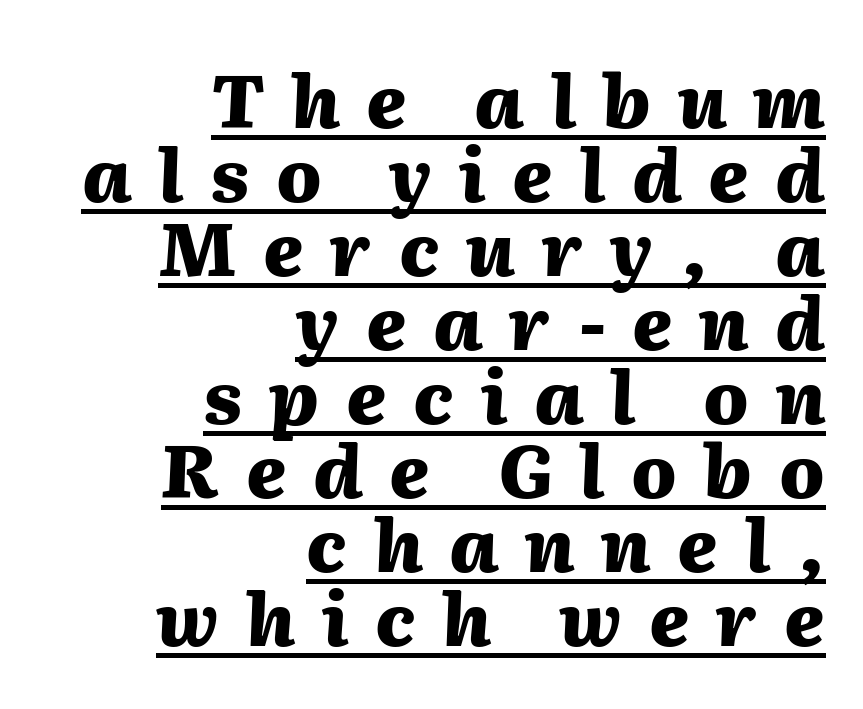
Q: Is the text bold? A: Yes.
Q: Is the text italic (slanted)? A: Yes, it leans right by about 2 degrees.
Q: Is the text underlined? A: Yes.
Q: How is the paragraph aligned? A: Right-aligned.
Q: Is the spacing between letters normal or unusually wide? A: Unusually wide.
Q: Is the spacing between lines tight, normal or loose? A: Tight.
Q: Width (condensed, normal, or wide)? A: Normal.
Q: Stroke contrast? A: Medium.
Q: x-height? A: Medium.
Q: Monospaced? A: No.
